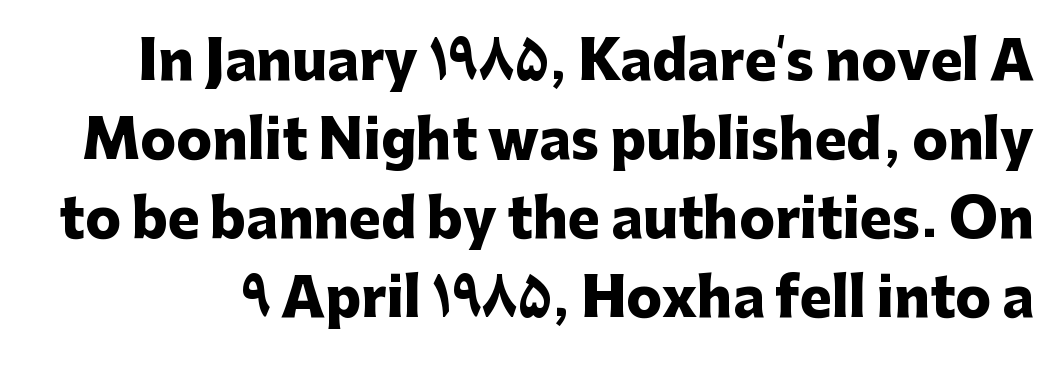
{"serif": "no", "italic": "no", "bold": "yes", "weight": "heavy", "width": "normal", "stroke_contrast": "low", "x_height": "medium", "monospaced": "no", "underline": "no", "line_spacing": "normal", "line_spacing_ratio": 1.49, "letter_spacing": "normal", "letter_spacing_em": 0.0, "glyph_px": 53}
